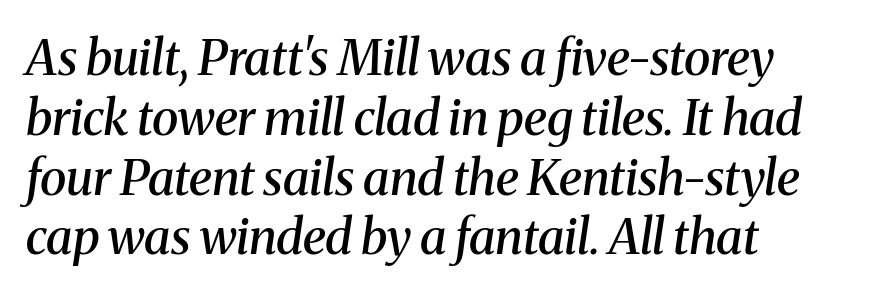
The image shows 49 px semibold serif type, italic (leaning right); set left-aligned, line spacing 1.22x, normal letter spacing, not underlined; medium stroke contrast and a medium x-height.
